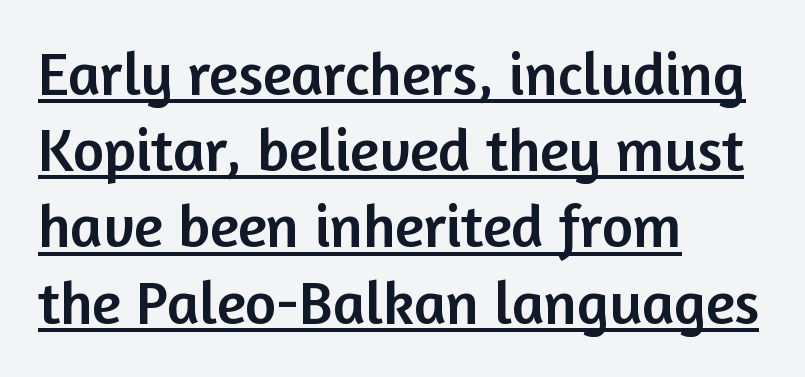
Nope, not italic — everything's standing straight. Each line starts at the same left margin while the right side varies. Proportional: the letters do not fall into vertical columns. The glyphs are accompanied by a horizontal stroke just below them. The face used here is a sans, in the tradition of grotesques and geometrics. Observe the ordinary spacing: letters are neighbours, not strangers.
